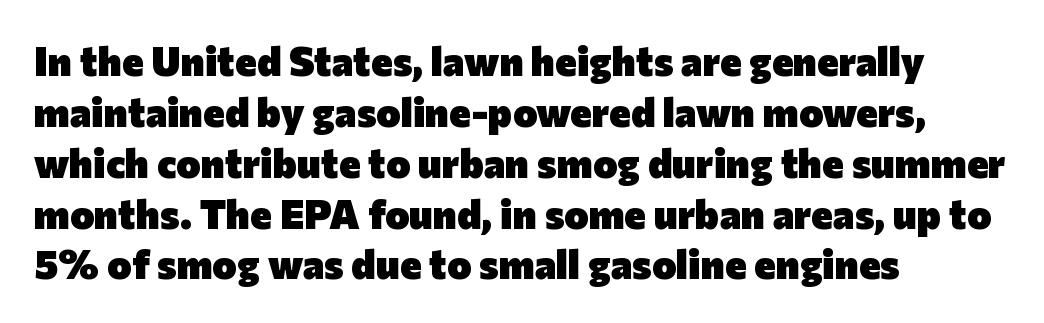
Q: Is the text bold? A: Yes.
Q: Is the text italic (slanted)? A: No, it is upright.
Q: Is the typeface a serif or a sans-serif typeface? A: Sans-serif.
Q: Is the text underlined? A: No.
Q: How is the paragraph aligned? A: Left-aligned.
Q: Is the spacing between letters normal or unusually wide? A: Normal.
Q: Width (condensed, normal, or wide)? A: Normal.
Q: Stroke contrast? A: Low.
Q: x-height? A: Medium.
Q: Monospaced? A: No.
